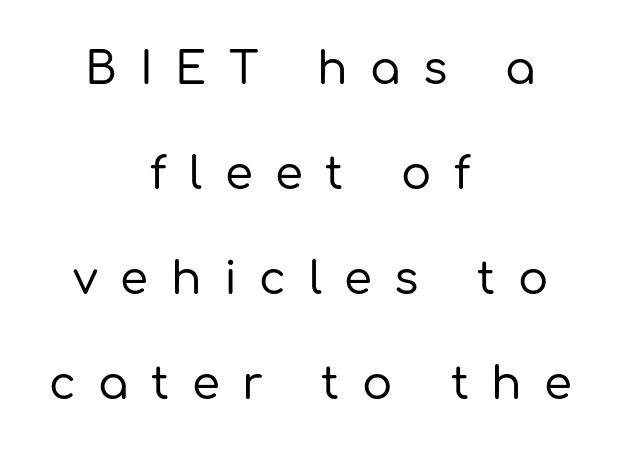
{"serif": "no", "italic": "no", "width": "normal", "stroke_contrast": "low", "x_height": "medium", "monospaced": "no", "underline": "no", "align": "center", "line_spacing": "loose", "line_spacing_ratio": 2.33, "letter_spacing": "wide", "letter_spacing_em": 0.5, "glyph_px": 45}
